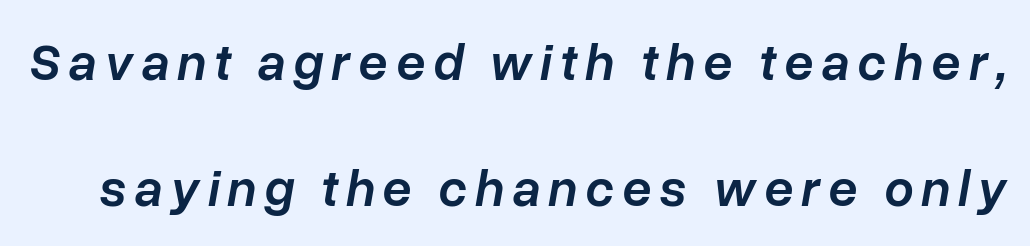
The image shows 52 px semibold type, italic (leaning right); set loose line spacing (2.42x), not underlined; low stroke contrast and a medium x-height.
